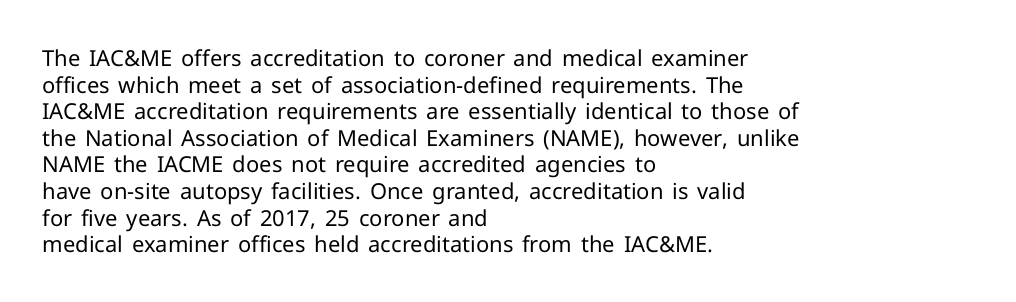
{"italic": "no", "bold": "no", "underline": "no", "align": "left", "line_spacing_ratio": 1.21, "letter_spacing": "normal", "letter_spacing_em": 0.0, "glyph_px": 22}
